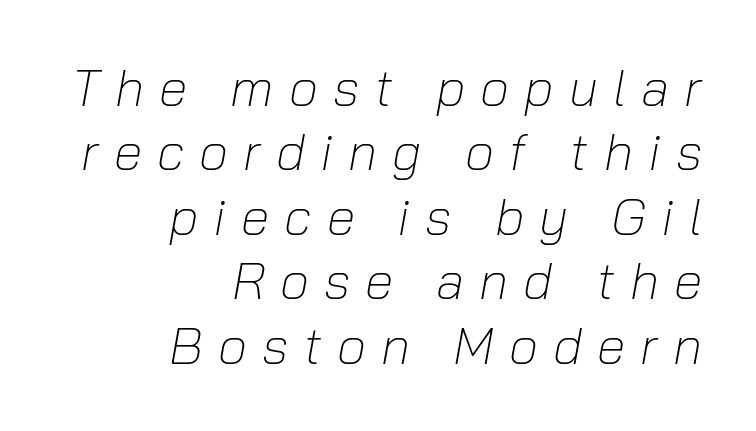
The image shows 52 px light type, italic (leaning right); set right-aligned, line spacing 1.24x, unusually wide letter spacing (+0.29 em), not underlined; low stroke contrast and a medium x-height.
